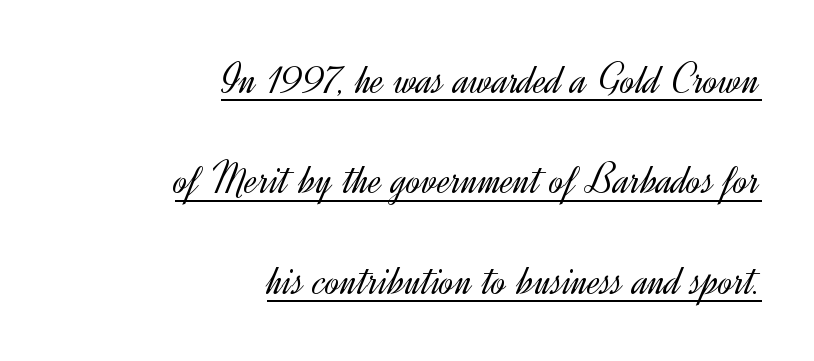
Q: Is the text bold? A: No.
Q: Is the text italic (slanted)? A: Yes.
Q: Is the typeface a serif or a sans-serif typeface? A: Sans-serif.
Q: Is the text underlined? A: Yes.
Q: How is the paragraph aligned? A: Right-aligned.
Q: Is the spacing between letters normal or unusually wide? A: Normal.
Q: Is the spacing between lines tight, normal or loose? A: Loose.
Q: Width (condensed, normal, or wide)? A: Normal.
Q: x-height? A: Small.
Q: Monospaced? A: No.
